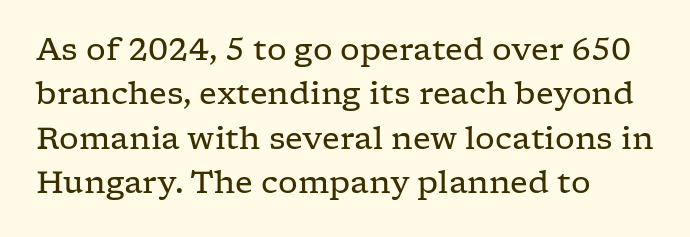
{"serif": "yes", "italic": "no", "bold": "no", "weight": "regular", "width": "wide", "stroke_contrast": "low", "x_height": "medium", "monospaced": "no", "underline": "no", "align": "left", "line_spacing": "normal", "line_spacing_ratio": 1.43, "letter_spacing": "normal", "letter_spacing_em": 0.0, "glyph_px": 31}
